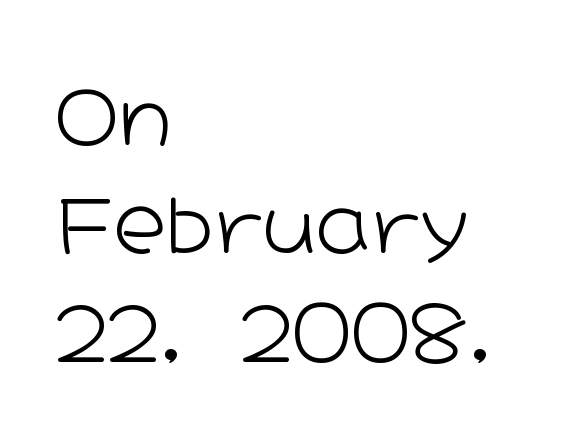
The image shows 73 px light, wide sans-serif type, upright; set left-aligned, normal line spacing (1.48x), normal letter spacing, not underlined; low stroke contrast and a medium x-height.
